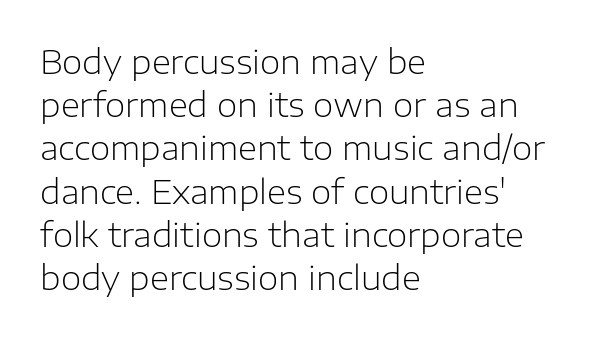
Q: Is the text bold? A: No.
Q: Is the text italic (slanted)? A: No, it is upright.
Q: Is the typeface a serif or a sans-serif typeface? A: Sans-serif.
Q: Is the text underlined? A: No.
Q: How is the paragraph aligned? A: Left-aligned.
Q: Is the spacing between letters normal or unusually wide? A: Normal.
Q: Is the spacing between lines tight, normal or loose? A: Normal.
Q: Width (condensed, normal, or wide)? A: Normal.
Q: Stroke contrast? A: Low.
Q: x-height? A: Medium.
Q: Monospaced? A: No.
